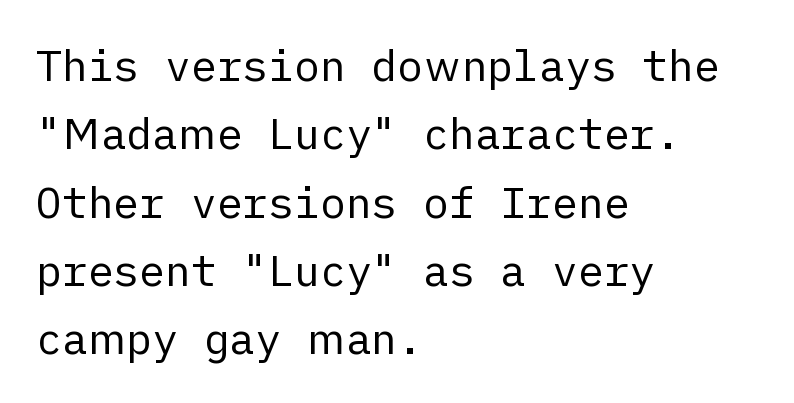
{"serif": "no", "italic": "no", "bold": "no", "weight": "regular", "width": "normal", "stroke_contrast": "low", "x_height": "medium", "underline": "no", "align": "left", "line_spacing": "normal", "line_spacing_ratio": 1.59, "letter_spacing": "normal", "letter_spacing_em": 0.0, "glyph_px": 43}
